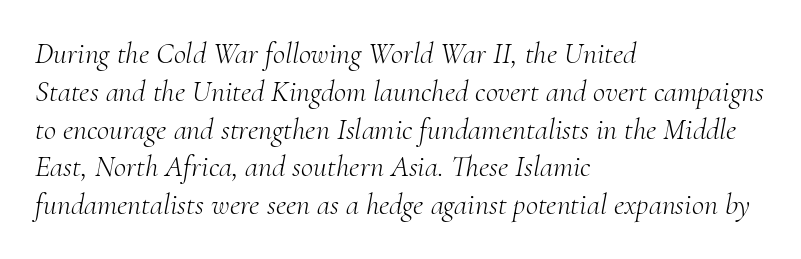
The image shows 30 px light serif type, italic (leaning right); set left-aligned, normal line spacing (1.26x), normal letter spacing, not underlined; medium stroke contrast and a small x-height.
